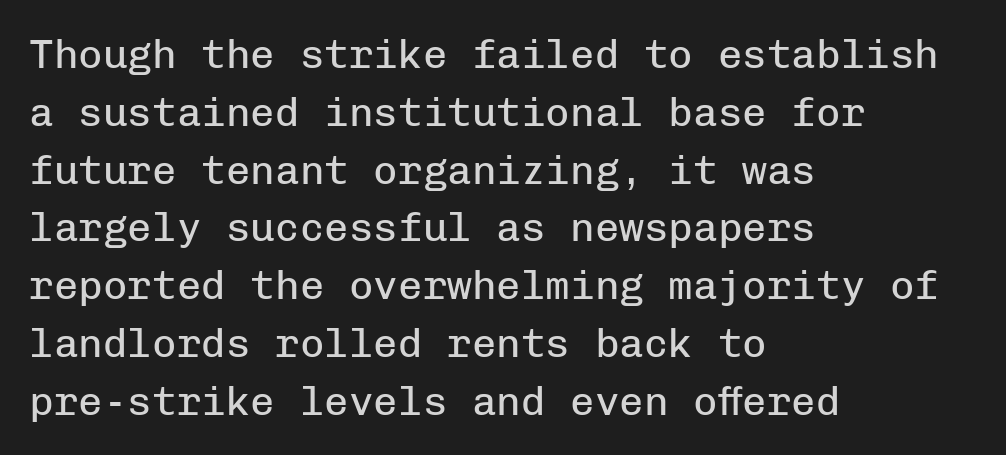
{"serif": "no", "italic": "no", "bold": "no", "weight": "regular", "width": "normal", "stroke_contrast": "low", "x_height": "medium", "monospaced": "yes", "underline": "no", "align": "left", "line_spacing": "normal", "line_spacing_ratio": 1.41, "letter_spacing": "normal", "letter_spacing_em": 0.0, "glyph_px": 41}
